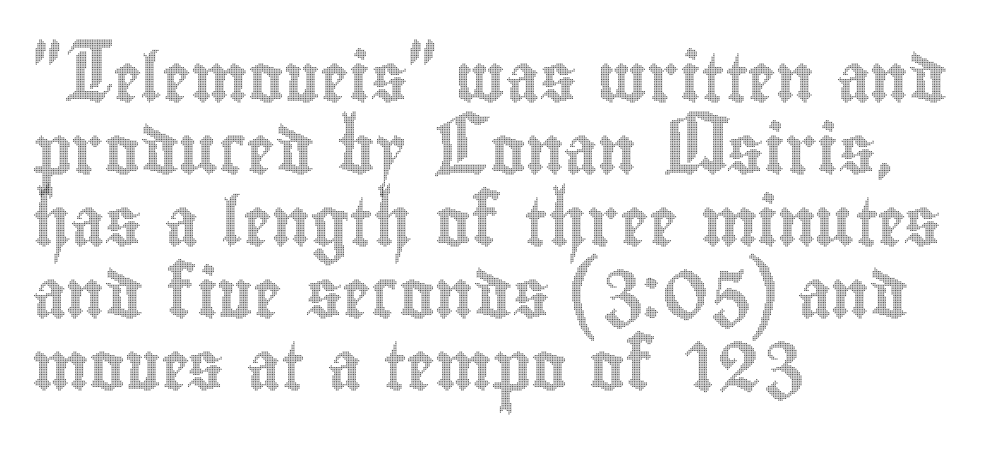
{"italic": "no", "width": "condensed", "x_height": "small", "monospaced": "no", "underline": "no", "align": "left", "line_spacing": "normal", "line_spacing_ratio": 1.5, "letter_spacing": "normal", "letter_spacing_em": 0.0, "glyph_px": 48}
